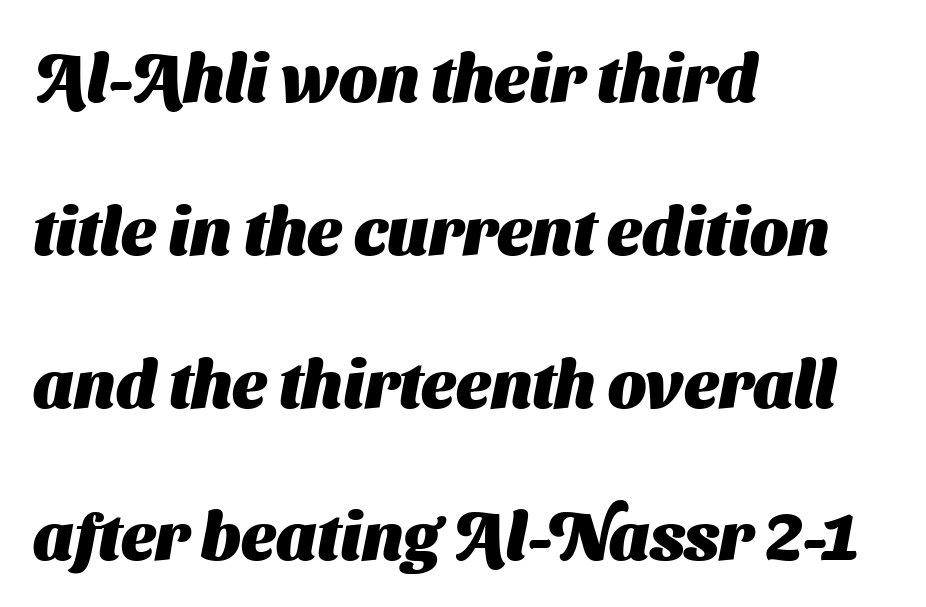
The image shows 67 px heavy sans-serif type; set left-aligned, loose line spacing (2.28x), normal letter spacing, not underlined; medium stroke contrast and a medium x-height.
